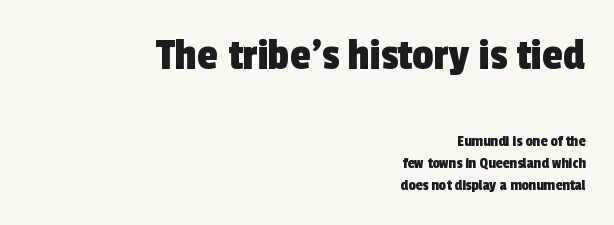
The rendering uses natural spacing where letterforms have individual widths. The designer left line spacing at the default. Bigger letters appear in the top chunk; the bottom chunk is reduced. The tracking reads as untouched default to a designer's eye. The glyphs are unaccompanied by any horizontal stroke below them.
